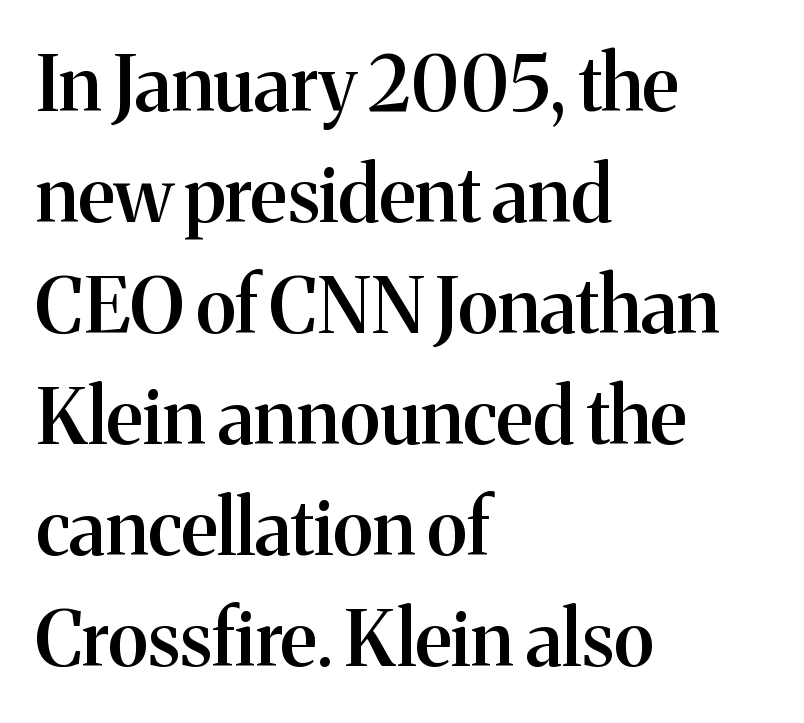
The designer went with a serif here, giving each stem small feet. Words appear dense and cohesive because spacing is normal. Does the copy run flush right? No — it runs flush left. Spacing verdict: proportional, widths tailored to each character. The specimen reads as upright at a glance. The foot of each line stays bare and open.
